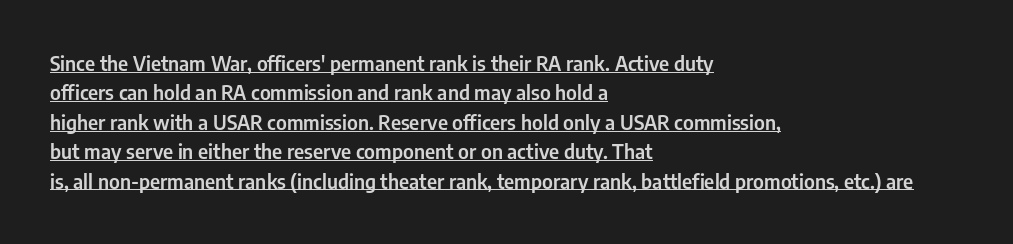
The letters sit at their default tracking, neither squeezed nor spread. Emphasis is given by a line drawn under the lettering. Where is the straight margin? On the left. Reading down the column, the eye jumps a familiar distance to each next line.
